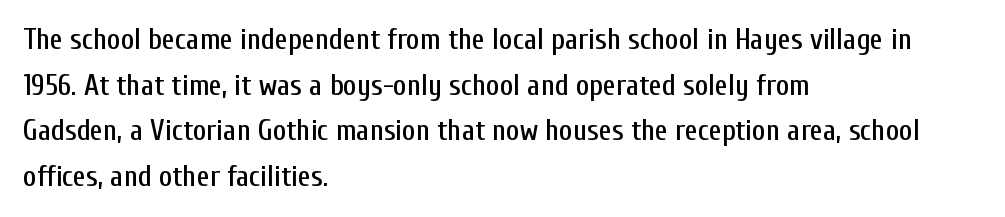
Q: Is the text italic (slanted)? A: No, it is upright.
Q: Is the typeface a serif or a sans-serif typeface? A: Sans-serif.
Q: Is the text underlined? A: No.
Q: How is the paragraph aligned? A: Left-aligned.
Q: Is the spacing between letters normal or unusually wide? A: Normal.
Q: Is the spacing between lines tight, normal or loose? A: Normal.
Q: Width (condensed, normal, or wide)? A: Condensed.
Q: Stroke contrast? A: Low.
Q: x-height? A: Medium.
Q: Monospaced? A: No.
